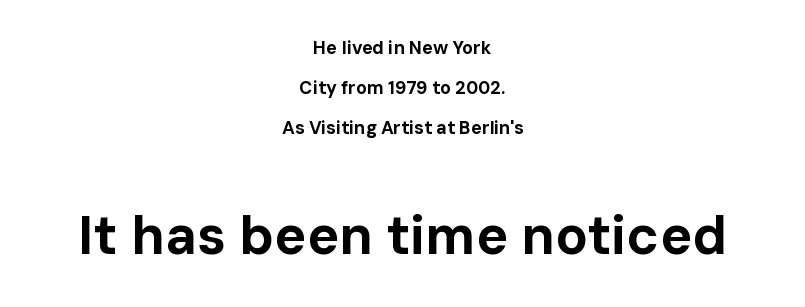
The image shows 54 px bold sans-serif type, upright; set centered, loose line spacing (2.23x), normal letter spacing, not underlined; the second (bottom) block is 3.0x larger; low stroke contrast and a medium x-height.
